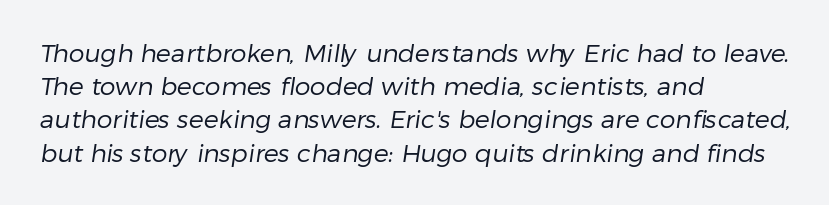
Q: Is the text bold? A: No.
Q: Is the text underlined? A: No.
Q: How is the paragraph aligned? A: Left-aligned.
Q: Is the spacing between letters normal or unusually wide? A: Normal.
Q: Is the spacing between lines tight, normal or loose? A: Normal.
